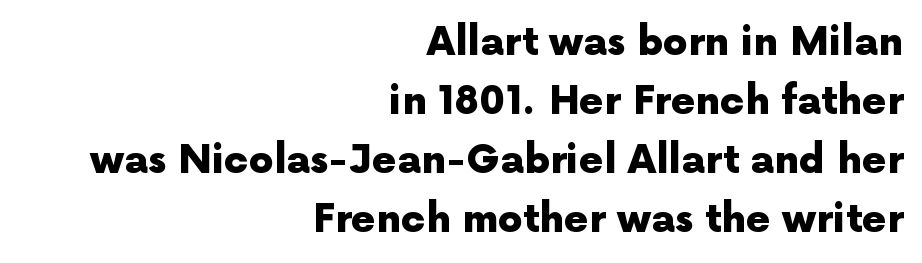
Strokes here are thick enough to call this a true bold. Letters rest on an invisible, unmarked baseline. Line spacing here is normal. All the whitespace from short lines collects on the left. The lettering holds an erect, upright posture throughout.
